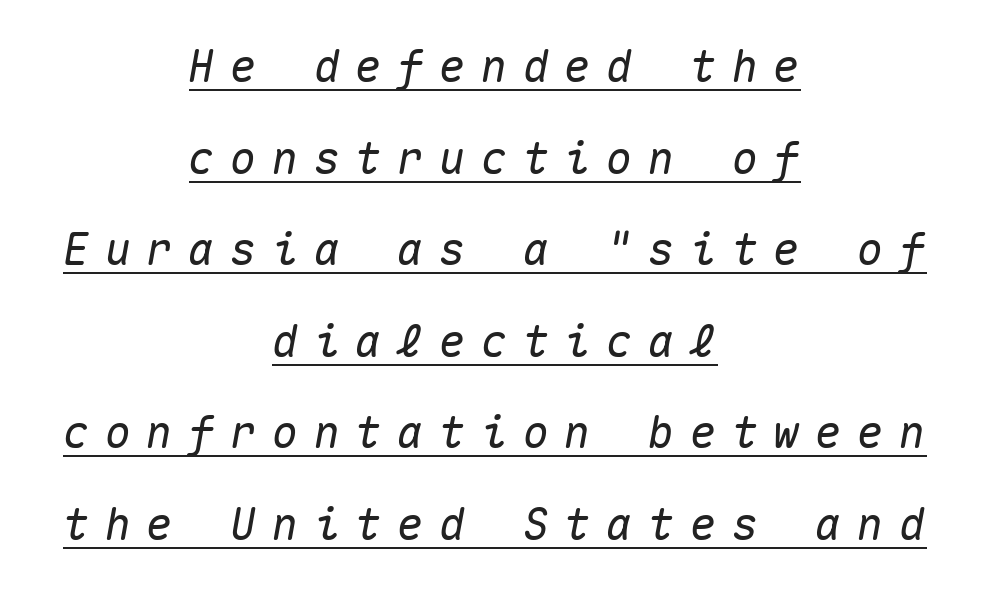
Horizontal bands of white between lines are thick stripes. Characters follow at a spacing far wider than the type designer built in. Looking at the ascenders, they clearly lean. The face used here appears with an underline applied. Think of a typewriter: that constant character pitch is what you see here.
